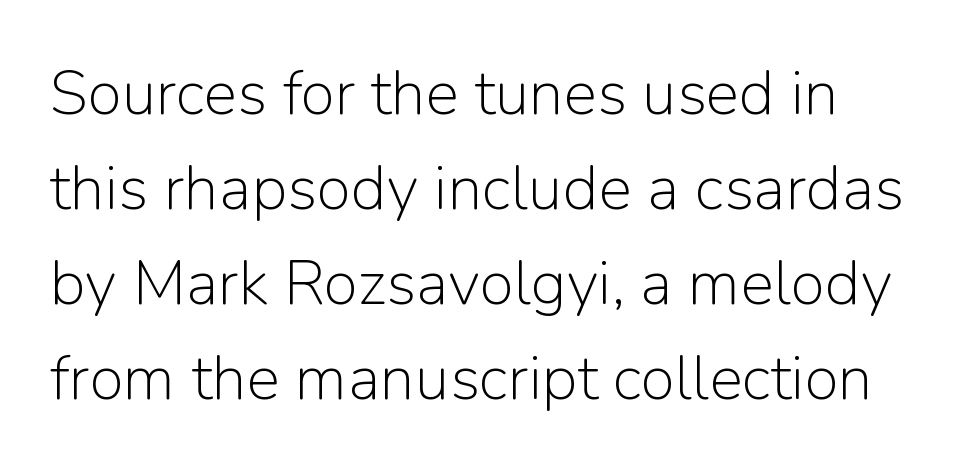
The image shows 63 px light sans-serif type, upright; set normal line spacing (1.51x), normal letter spacing, not underlined; low stroke contrast and a medium x-height.
